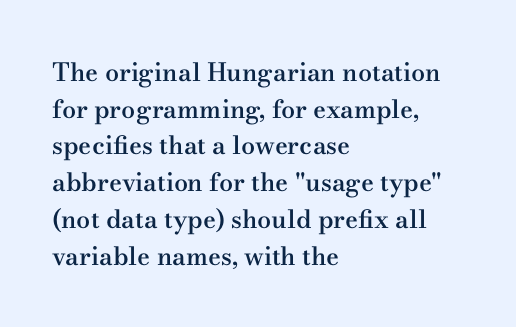
The gaps between neighbouring characters are ordinary and unremarkable. Clear beneath every line of the passage. The lettering holds an erect, upright posture throughout. Line starts are locked; line ends wander.
